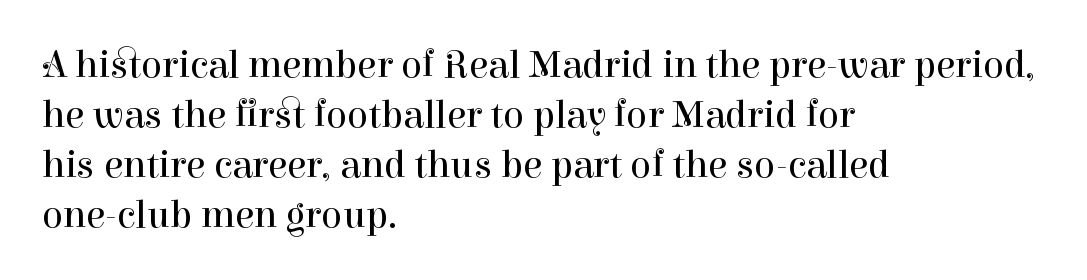
The paragraph has a hard left edge and a soft right edge. The passage shown is typed in a proportional face where columns would drift. The vertical gap from one line to the next is medium. Descender tails drop into unmarked territory.
